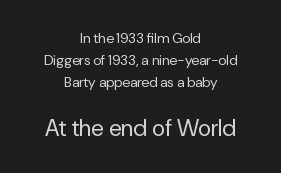
Letters have the restrained weight of plain body copy at most. The zone under the glyphs is completely vacant. Caption: upper text group reduced, lower text group enlarged. Caption: multi-line text, centered on the measure. Designer's note — italics off, roman on. Notice how descenders clear the ascenders below comfortably — that's standard leading.
